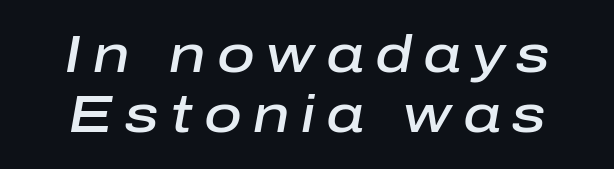
The image shows 52 px semibold type, italic (leaning right); set tight line spacing (1.15x), unusually wide letter spacing (+0.22 em), not underlined; low stroke contrast and a medium x-height.
